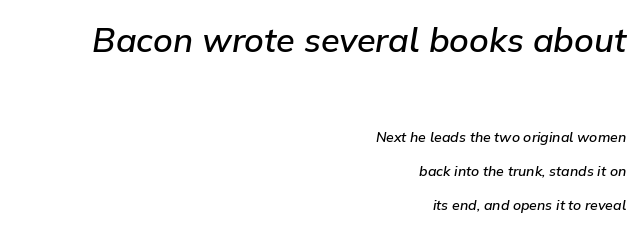
The image shows 34 px semibold type, italic (leaning right); set right-aligned, loose line spacing (2.43x), normal letter spacing, not underlined; the first (top) block is 2.43x larger; low stroke contrast and a medium x-height.
